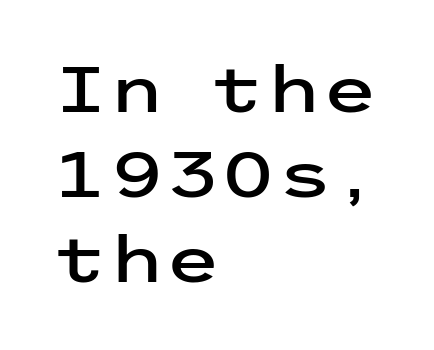
The image shows 64 px wide sans-serif type, upright; set left-aligned, normal line spacing (1.33x), normal letter spacing, not underlined; low stroke contrast and a medium x-height.
